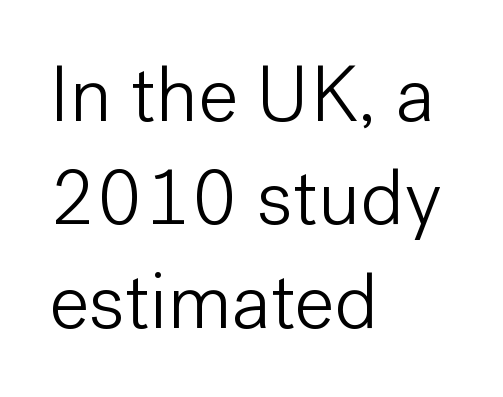
{"serif": "no", "italic": "no", "bold": "no", "weight": "light", "width": "normal", "stroke_contrast": "low", "x_height": "medium", "monospaced": "no", "underline": "no", "align": "left", "line_spacing": "normal", "line_spacing_ratio": 1.31, "letter_spacing": "normal", "letter_spacing_em": 0.0, "glyph_px": 79}
